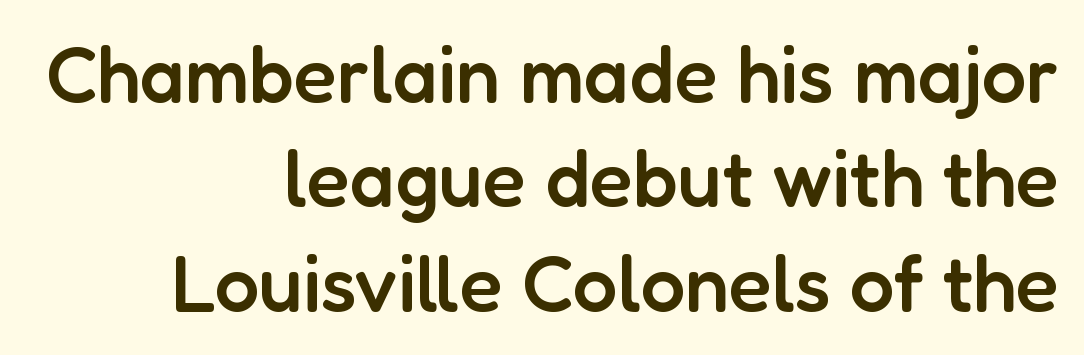
{"serif": "no", "italic": "no", "bold": "semi", "weight": "semibold", "width": "normal", "stroke_contrast": "low", "x_height": "medium", "monospaced": "no", "underline": "no", "align": "right", "line_spacing": "normal", "line_spacing_ratio": 1.32, "letter_spacing": "normal", "letter_spacing_em": 0.0, "glyph_px": 79}
